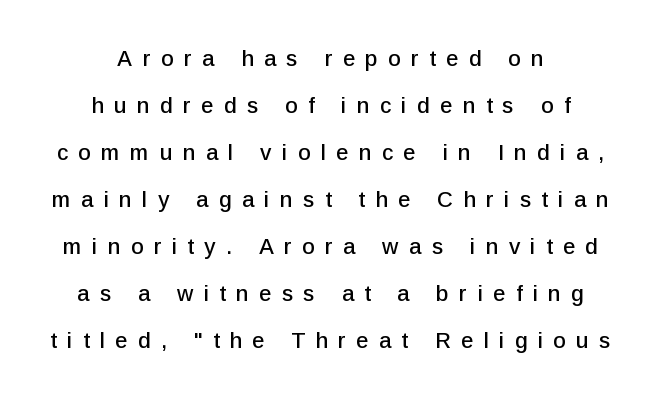
Inter-character spacing is expanded well beyond the font's built-in metrics. Where is the straight margin? There isn't one; the lines are centered. These lines were composed using upright roman letters. This block would shrink considerably if given ordinary leading; it's expanded now. The space directly below the letters is spotless.
